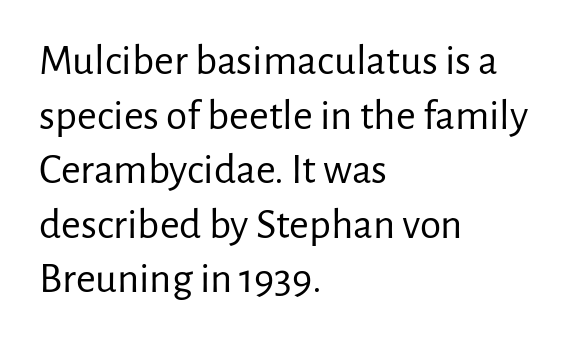
The image shows 43 px regular-weight sans-serif type, upright; set left-aligned, normal line spacing (1.27x), normal letter spacing, not underlined; low stroke contrast and a medium x-height.
